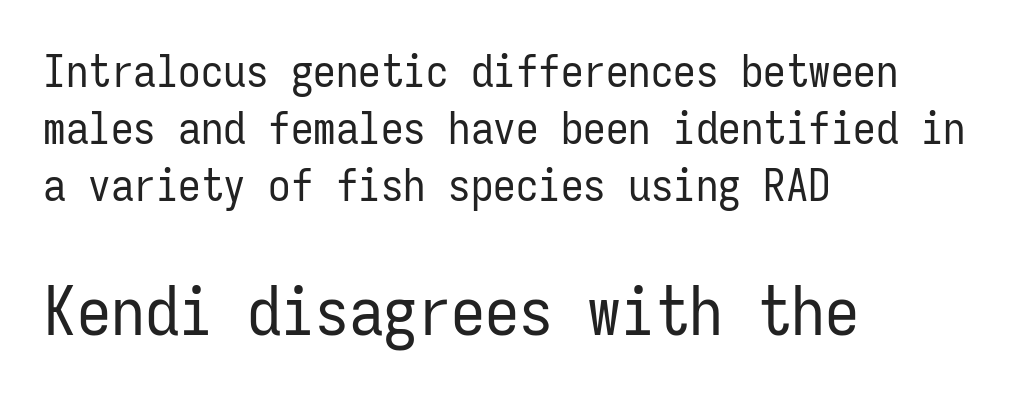
{"serif": "no", "italic": "no", "bold": "no", "weight": "regular", "width": "condensed", "stroke_contrast": "low", "x_height": "medium", "monospaced": "yes", "underline": "no", "align": "left", "line_spacing": "normal", "line_spacing_ratio": 1.27, "letter_spacing": "normal", "letter_spacing_em": 0.0, "larger_block": "second", "size_ratio": 1.51, "glyph_px": 68}
